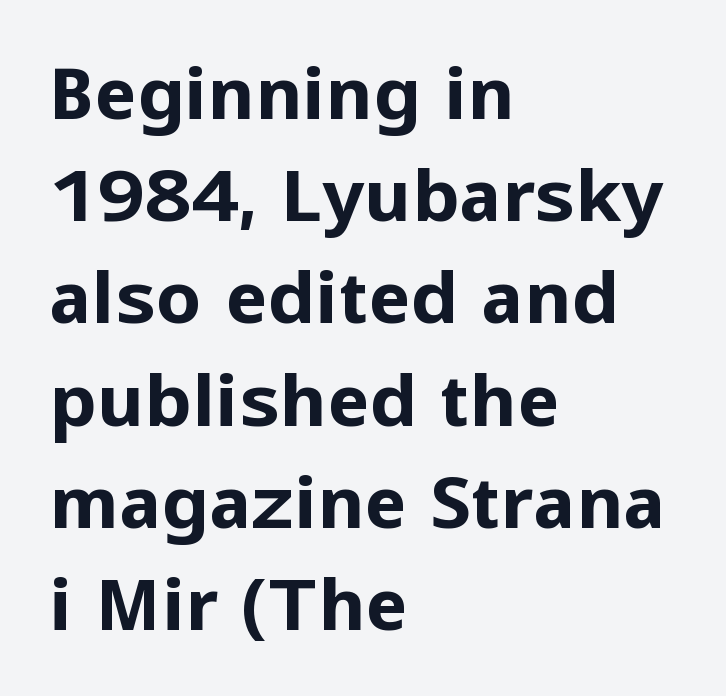
{"serif": "no", "italic": "no", "bold": "yes", "weight": "bold", "width": "normal", "stroke_contrast": "low", "x_height": "medium", "monospaced": "no", "underline": "no", "align": "left", "line_spacing": "normal", "line_spacing_ratio": 1.42, "letter_spacing": "normal", "letter_spacing_em": 0.0, "glyph_px": 72}
